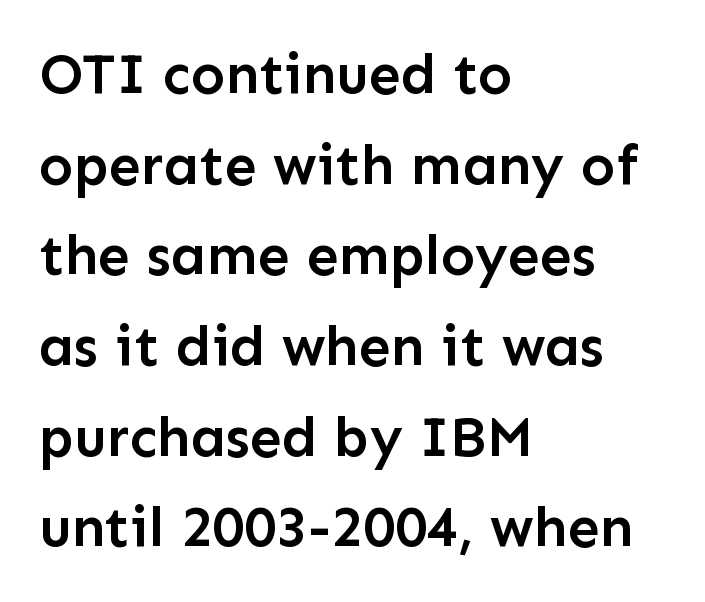
The image shows 57 px semibold sans-serif type, upright; set left-aligned, normal line spacing (1.59x), normal letter spacing, not underlined; low stroke contrast and a medium x-height.
